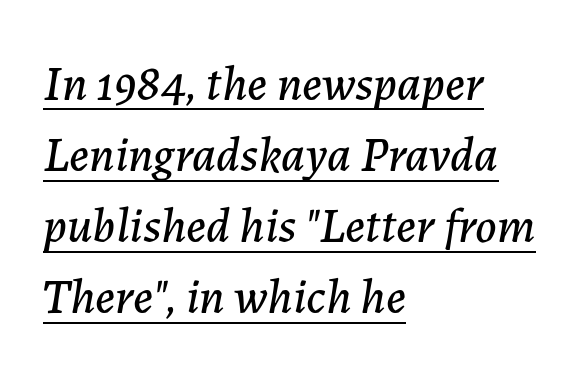
Q: Is the text italic (slanted)? A: Yes, it leans right by about 7 degrees.
Q: Is the text underlined? A: Yes.
Q: How is the paragraph aligned? A: Left-aligned.
Q: Is the spacing between letters normal or unusually wide? A: Normal.
Q: Is the spacing between lines tight, normal or loose? A: Normal.
Q: Width (condensed, normal, or wide)? A: Normal.
Q: Stroke contrast? A: Low.
Q: x-height? A: Medium.
Q: Monospaced? A: No.
